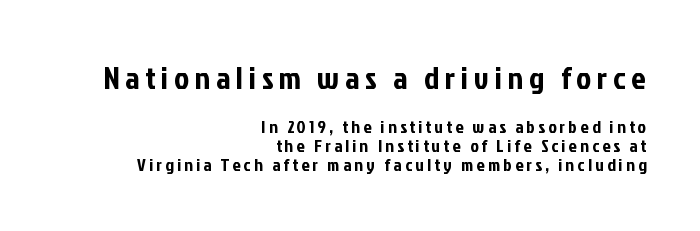
{"serif": "no", "italic": "no", "width": "condensed", "stroke_contrast": "low", "x_height": "medium", "monospaced": "no", "underline": "no", "align": "right", "line_spacing": "tight", "line_spacing_ratio": 1.05, "larger_block": "first", "size_ratio": 1.78, "glyph_px": 32}
